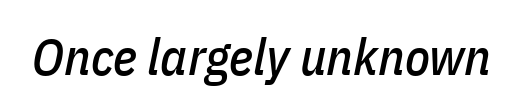
The image shows 51 px condensed type, italic (leaning right); set normal letter spacing, not underlined; low stroke contrast and a medium x-height.
